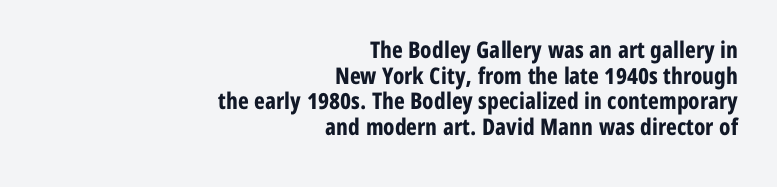
Q: Is the text bold? A: Yes.
Q: Is the text italic (slanted)? A: No, it is upright.
Q: Is the text underlined? A: No.
Q: How is the paragraph aligned? A: Right-aligned.
Q: Is the spacing between letters normal or unusually wide? A: Normal.
Q: Is the spacing between lines tight, normal or loose? A: Tight.
